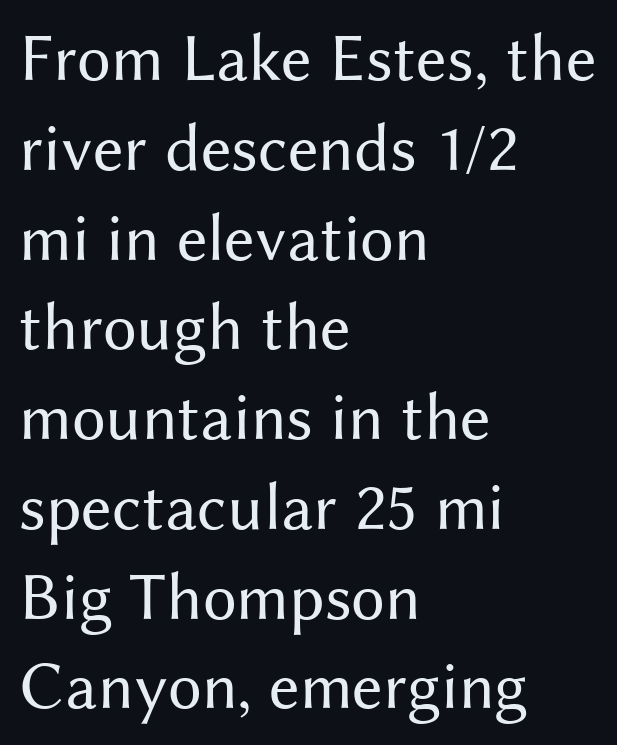
Q: Is the text bold? A: No.
Q: Is the text italic (slanted)? A: No, it is upright.
Q: Is the typeface a serif or a sans-serif typeface? A: Sans-serif.
Q: Is the text underlined? A: No.
Q: How is the paragraph aligned? A: Left-aligned.
Q: Is the spacing between letters normal or unusually wide? A: Normal.
Q: Is the spacing between lines tight, normal or loose? A: Normal.
Q: Width (condensed, normal, or wide)? A: Normal.
Q: Stroke contrast? A: Medium.
Q: x-height? A: Medium.
Q: Monospaced? A: No.
